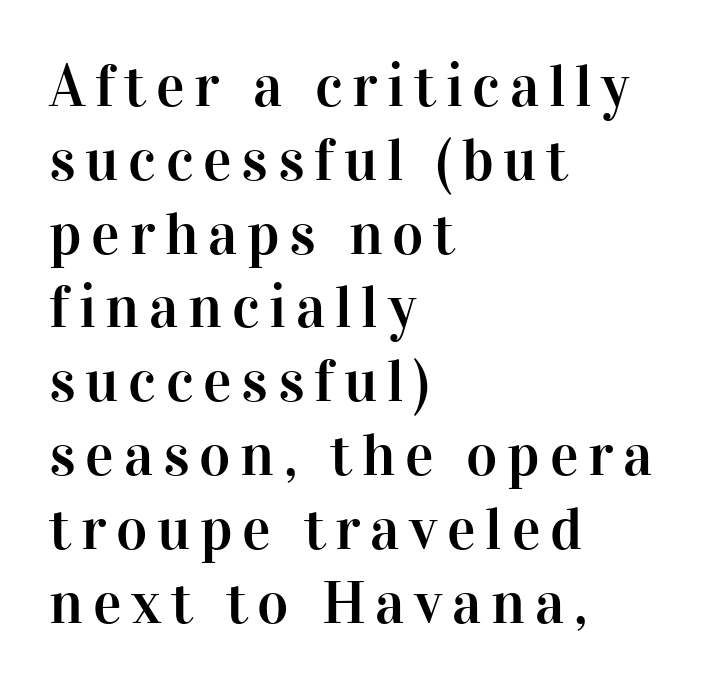
Rule under the text: the space is simply empty. Horizontal alignment here is leftward, the default for most running prose. Classification — serif. Italic: no, the glyphs are upright roman. The letters advance in unequal steps, a hallmark of proportional type.
